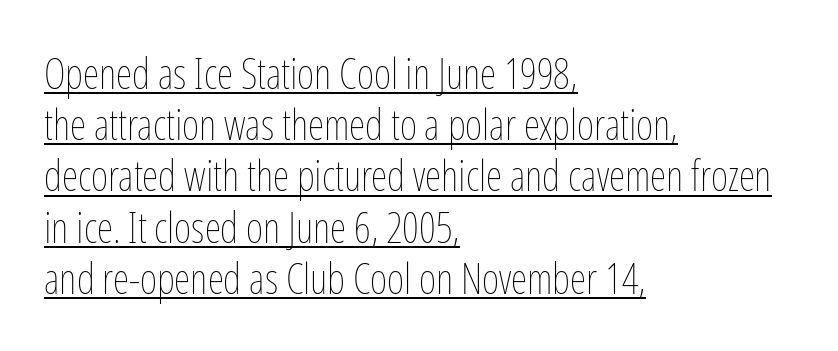
This sample is left-justified, so line endings fall wherever the words run out. Stroke thickness stays within the range of a standard reading face or lighter. A typesetter would call this proportional, since set widths differ per character. The typesetter has applied underlining to the passage shown. Nope, not italic — everything's standing straight.
